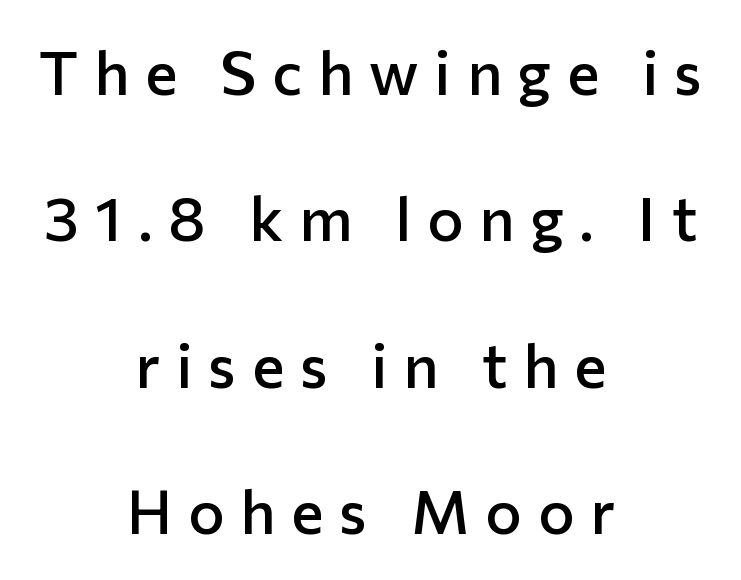
Q: Is the text bold? A: Semi-bold.
Q: Is the text italic (slanted)? A: No, it is upright.
Q: Is the typeface a serif or a sans-serif typeface? A: Sans-serif.
Q: Is the text underlined? A: No.
Q: How is the paragraph aligned? A: Centered.
Q: Is the spacing between letters normal or unusually wide? A: Unusually wide.
Q: Is the spacing between lines tight, normal or loose? A: Loose.
Q: Width (condensed, normal, or wide)? A: Normal.
Q: Stroke contrast? A: Low.
Q: x-height? A: Medium.
Q: Monospaced? A: No.
